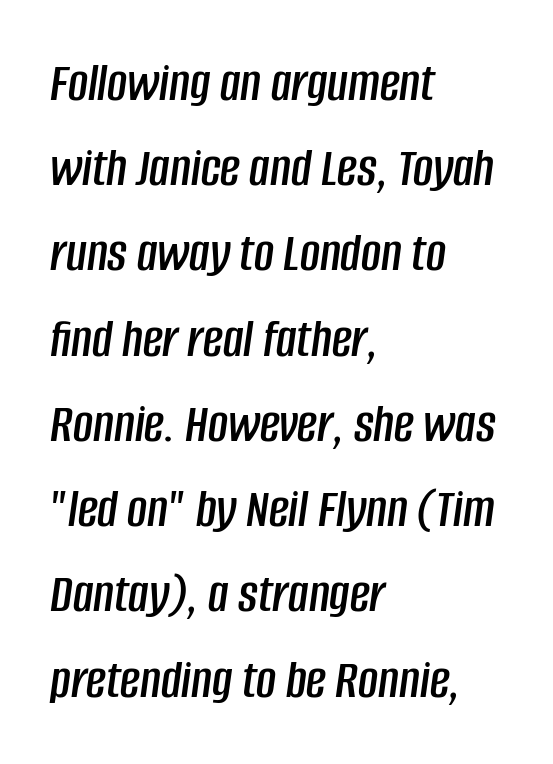
This sample has the flowing, uneven cadence of proportional lettering. The rag falls on the right side of this text block. In terms of posture, this sample is oblique. Regular leading. The zone under the glyphs is completely vacant. Students, note that the glyphs here touch the page at normal intervals.
